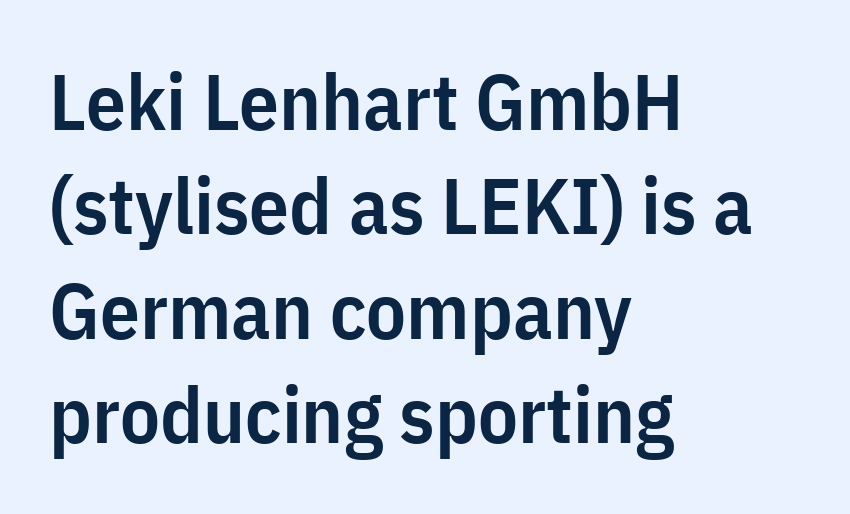
{"serif": "no", "italic": "no", "bold": "semi", "weight": "semibold", "width": "condensed", "stroke_contrast": "low", "x_height": "medium", "monospaced": "no", "underline": "no", "align": "left", "line_spacing": "normal", "line_spacing_ratio": 1.32, "letter_spacing": "normal", "letter_spacing_em": 0.0, "glyph_px": 79}
